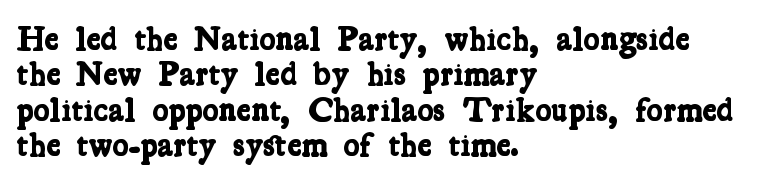
{"serif": "yes", "bold": "yes", "weight": "bold", "width": "condensed", "stroke_contrast": "low", "x_height": "medium", "monospaced": "no", "underline": "no", "align": "left", "line_spacing": "tight", "line_spacing_ratio": 1.04, "letter_spacing": "normal", "letter_spacing_em": 0.0, "glyph_px": 34}
